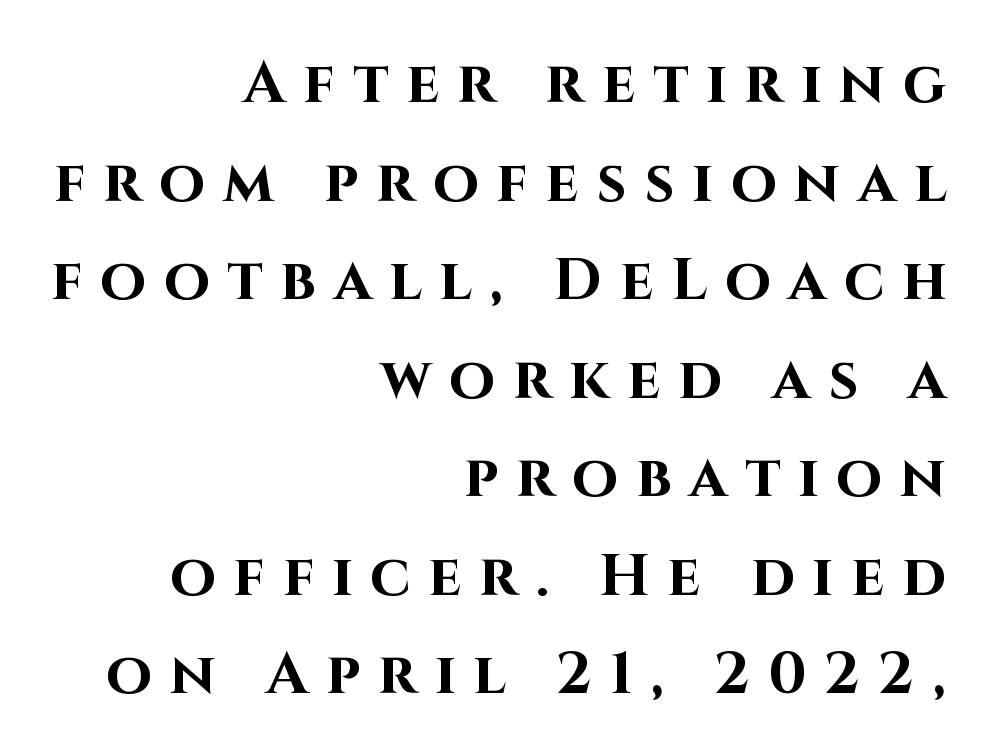
{"serif": "no", "italic": "no", "bold": "yes", "weight": "bold", "width": "normal", "stroke_contrast": "high", "x_height": "large", "monospaced": "no", "underline": "no", "align": "right", "line_spacing": "normal", "line_spacing_ratio": 1.67, "letter_spacing": "wide", "letter_spacing_em": 0.3, "glyph_px": 59}
